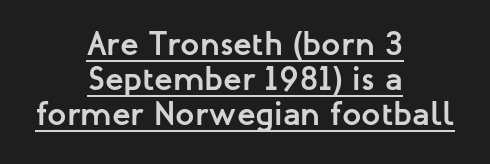
Q: Is the text bold? A: Yes.
Q: Is the text italic (slanted)? A: No, it is upright.
Q: Is the typeface a serif or a sans-serif typeface? A: Sans-serif.
Q: Is the text underlined? A: Yes.
Q: How is the paragraph aligned? A: Centered.
Q: Is the spacing between letters normal or unusually wide? A: Normal.
Q: Is the spacing between lines tight, normal or loose? A: Tight.
Q: Width (condensed, normal, or wide)? A: Normal.
Q: Stroke contrast? A: Low.
Q: x-height? A: Medium.
Q: Monospaced? A: No.
